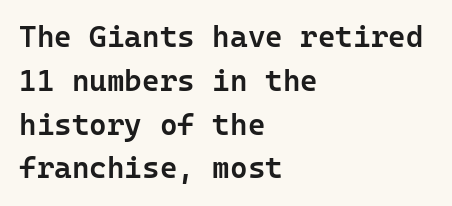
Q: Is the text bold? A: Semi-bold.
Q: Is the text italic (slanted)? A: No, it is upright.
Q: Is the typeface a serif or a sans-serif typeface? A: Sans-serif.
Q: Is the text underlined? A: No.
Q: How is the paragraph aligned? A: Left-aligned.
Q: Is the spacing between letters normal or unusually wide? A: Normal.
Q: Is the spacing between lines tight, normal or loose? A: Normal.
Q: Width (condensed, normal, or wide)? A: Normal.
Q: Stroke contrast? A: Low.
Q: x-height? A: Medium.
